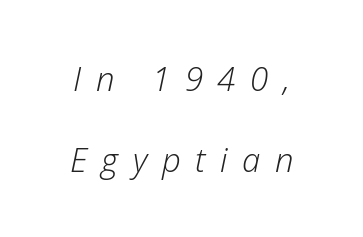
Q: Is the text bold? A: No.
Q: Is the text italic (slanted)? A: Yes, it leans right by about 12 degrees.
Q: Is the text underlined? A: No.
Q: Is the spacing between letters normal or unusually wide? A: Unusually wide.
Q: Is the spacing between lines tight, normal or loose? A: Loose.
Q: Width (condensed, normal, or wide)? A: Normal.
Q: Stroke contrast? A: Low.
Q: x-height? A: Medium.
Q: Monospaced? A: No.
